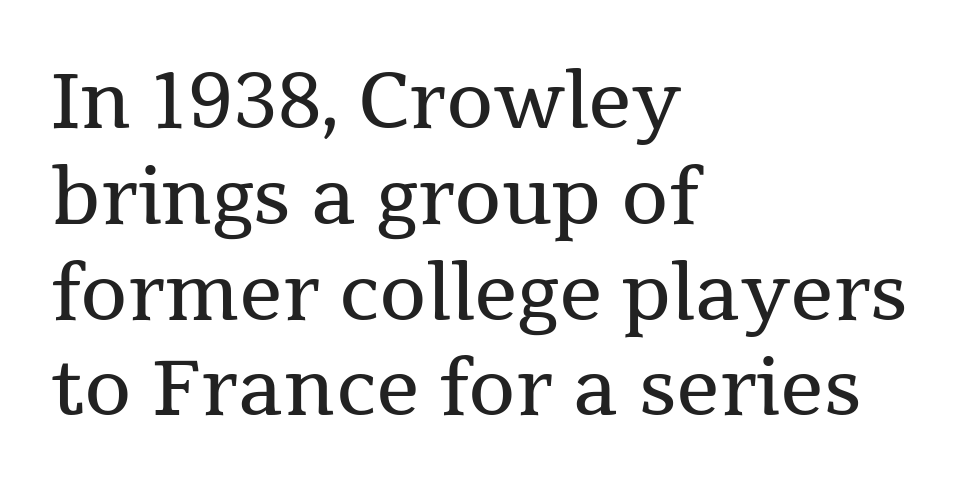
The image shows 76 px regular-weight serif type, upright; set left-aligned, normal line spacing (1.26x), normal letter spacing, not underlined; medium stroke contrast and a medium x-height.
